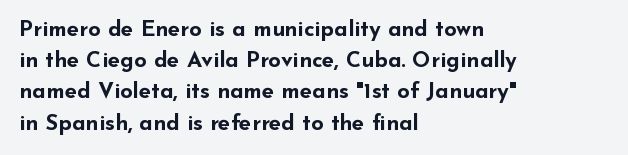
{"italic": "no", "bold": "yes", "underline": "no", "align": "left", "line_spacing": "normal", "line_spacing_ratio": 1.42, "letter_spacing": "normal", "letter_spacing_em": 0.0, "glyph_px": 22}
